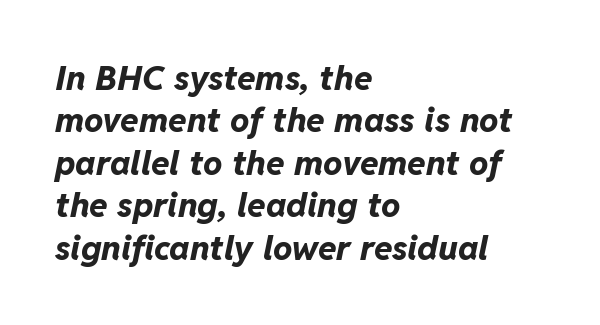
The image shows 34 px bold type, italic (leaning right); set left-aligned, normal line spacing (1.25x), normal letter spacing, not underlined; low stroke contrast and a medium x-height.
